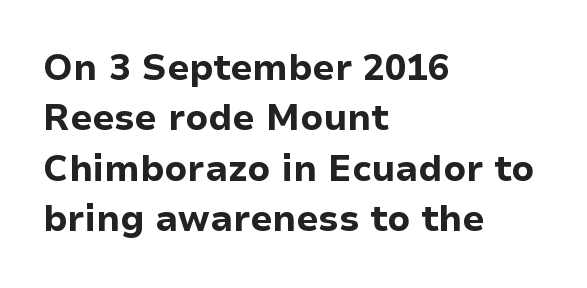
{"serif": "no", "italic": "no", "bold": "yes", "weight": "bold", "width": "normal", "stroke_contrast": "low", "x_height": "medium", "monospaced": "no", "underline": "no", "align": "left", "line_spacing": "normal", "line_spacing_ratio": 1.4, "letter_spacing": "normal", "letter_spacing_em": 0.0, "glyph_px": 36}
